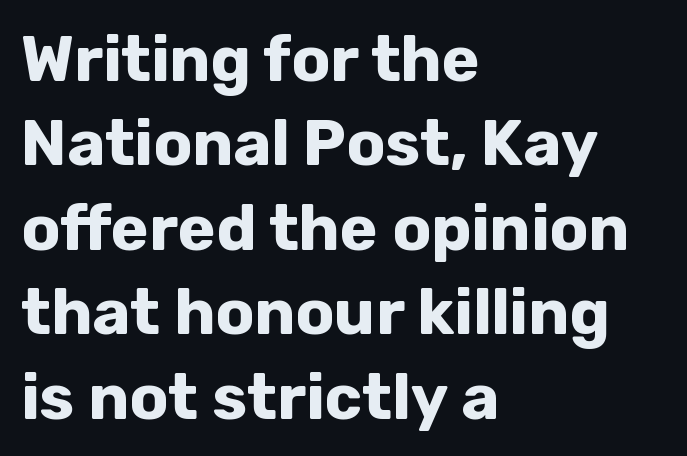
{"serif": "no", "italic": "no", "bold": "yes", "weight": "bold", "width": "normal", "stroke_contrast": "low", "x_height": "medium", "monospaced": "no", "underline": "no", "align": "left", "line_spacing": "normal", "line_spacing_ratio": 1.32, "letter_spacing": "normal", "letter_spacing_em": 0.0, "glyph_px": 64}
